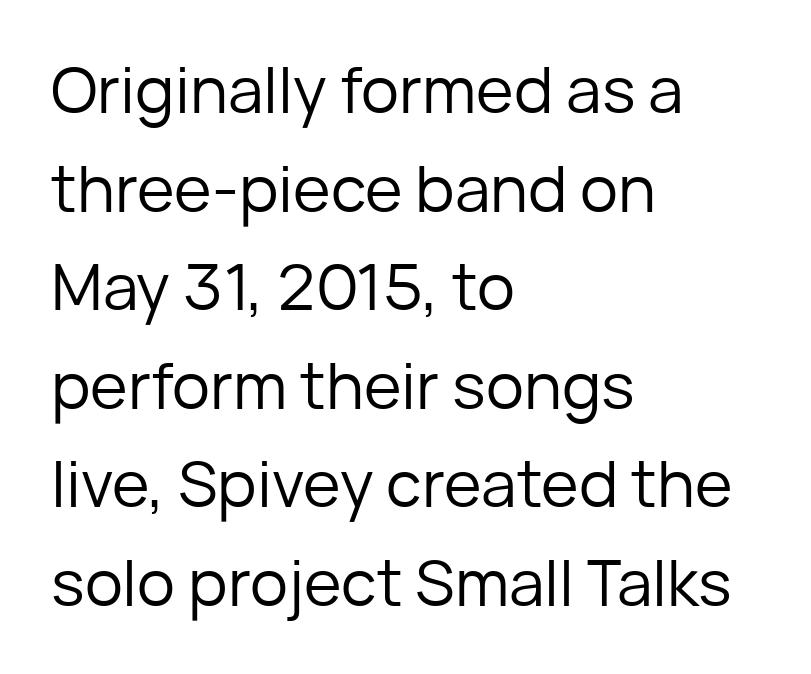
Q: Is the text bold? A: No.
Q: Is the text italic (slanted)? A: No, it is upright.
Q: Is the typeface a serif or a sans-serif typeface? A: Sans-serif.
Q: Is the text underlined? A: No.
Q: How is the paragraph aligned? A: Left-aligned.
Q: Is the spacing between letters normal or unusually wide? A: Normal.
Q: Is the spacing between lines tight, normal or loose? A: Normal.
Q: Width (condensed, normal, or wide)? A: Normal.
Q: Stroke contrast? A: Low.
Q: x-height? A: Medium.
Q: Monospaced? A: No.
